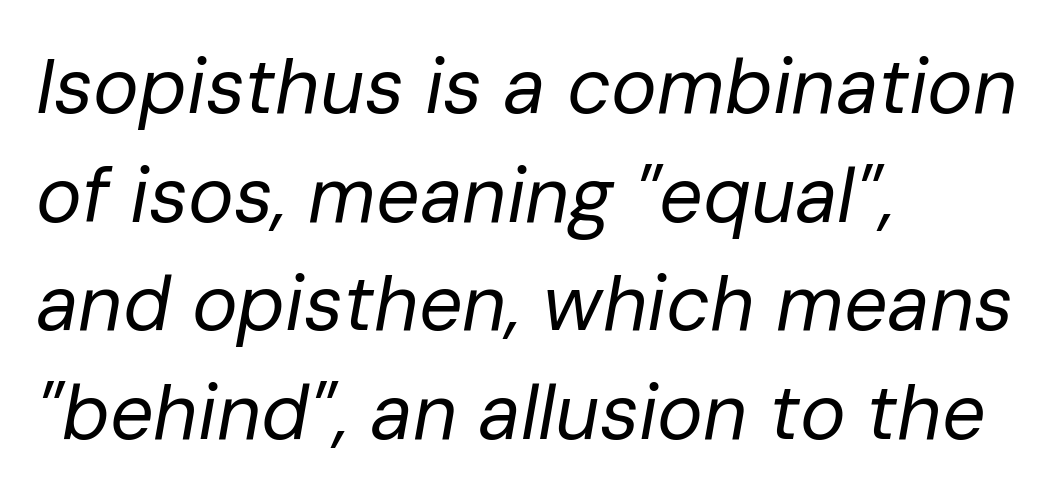
Q: Is the text bold? A: No.
Q: Is the text italic (slanted)? A: Yes, it leans right by about 10 degrees.
Q: Is the text underlined? A: No.
Q: How is the paragraph aligned? A: Left-aligned.
Q: Is the spacing between letters normal or unusually wide? A: Normal.
Q: Is the spacing between lines tight, normal or loose? A: Normal.
Q: Width (condensed, normal, or wide)? A: Normal.
Q: Stroke contrast? A: Low.
Q: x-height? A: Medium.
Q: Monospaced? A: No.
